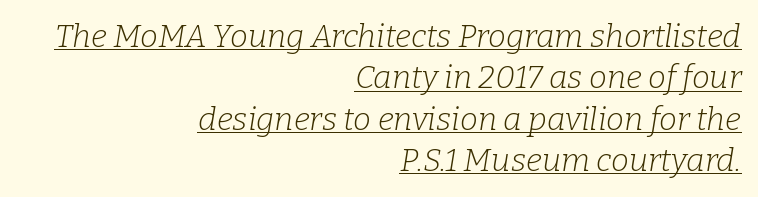
Q: Is the text bold? A: No.
Q: Is the text italic (slanted)? A: Yes, it leans right by about 9 degrees.
Q: Is the typeface a serif or a sans-serif typeface? A: Serif.
Q: Is the text underlined? A: Yes.
Q: How is the paragraph aligned? A: Right-aligned.
Q: Is the spacing between letters normal or unusually wide? A: Normal.
Q: Is the spacing between lines tight, normal or loose? A: Normal.
Q: Width (condensed, normal, or wide)? A: Normal.
Q: Stroke contrast? A: Low.
Q: x-height? A: Medium.
Q: Monospaced? A: No.
